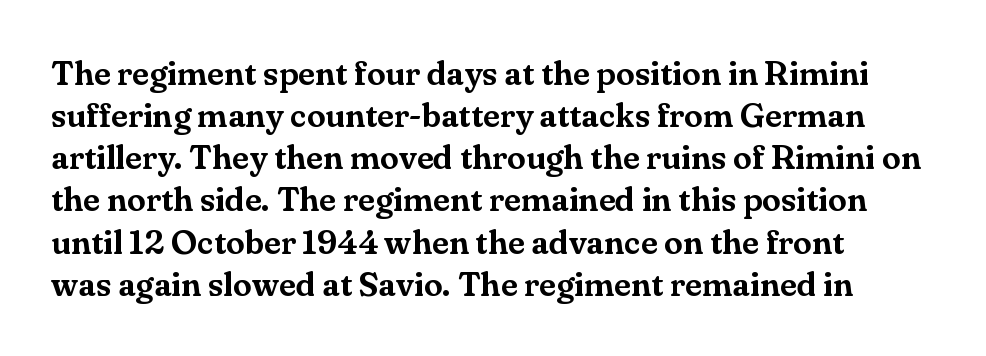
Q: Is the text italic (slanted)? A: No, it is upright.
Q: Is the typeface a serif or a sans-serif typeface? A: Serif.
Q: Is the text underlined? A: No.
Q: How is the paragraph aligned? A: Left-aligned.
Q: Is the spacing between letters normal or unusually wide? A: Normal.
Q: Width (condensed, normal, or wide)? A: Normal.
Q: Stroke contrast? A: Medium.
Q: x-height? A: Small.
Q: Monospaced? A: No.
